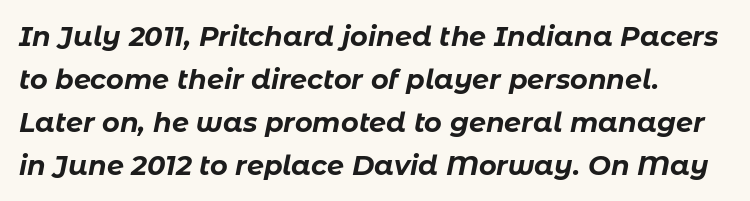
{"italic": "yes", "lean": "right", "slant_degrees": 11, "bold": "yes", "underline": "no", "align": "left", "line_spacing": "normal", "line_spacing_ratio": 1.59, "letter_spacing": "normal", "letter_spacing_em": 0.0, "glyph_px": 27}
